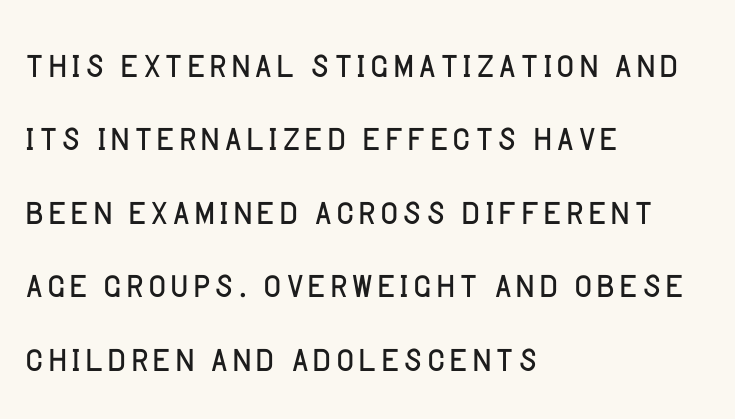
{"serif": "no", "italic": "no", "bold": "no", "weight": "light", "width": "normal", "stroke_contrast": "low", "x_height": "large", "monospaced": "no", "underline": "no", "align": "left", "line_spacing": "normal", "line_spacing_ratio": 1.5, "letter_spacing": "normal", "letter_spacing_em": 0.0, "glyph_px": 49}
